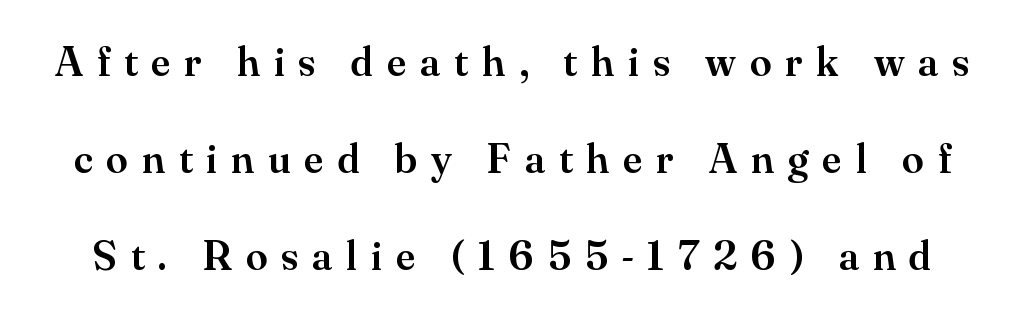
Q: Is the text bold? A: Semi-bold.
Q: Is the text italic (slanted)? A: No, it is upright.
Q: Is the typeface a serif or a sans-serif typeface? A: Serif.
Q: Is the text underlined? A: No.
Q: Is the spacing between letters normal or unusually wide? A: Unusually wide.
Q: Is the spacing between lines tight, normal or loose? A: Loose.
Q: Width (condensed, normal, or wide)? A: Normal.
Q: Stroke contrast? A: Medium.
Q: x-height? A: Small.
Q: Monospaced? A: No.
